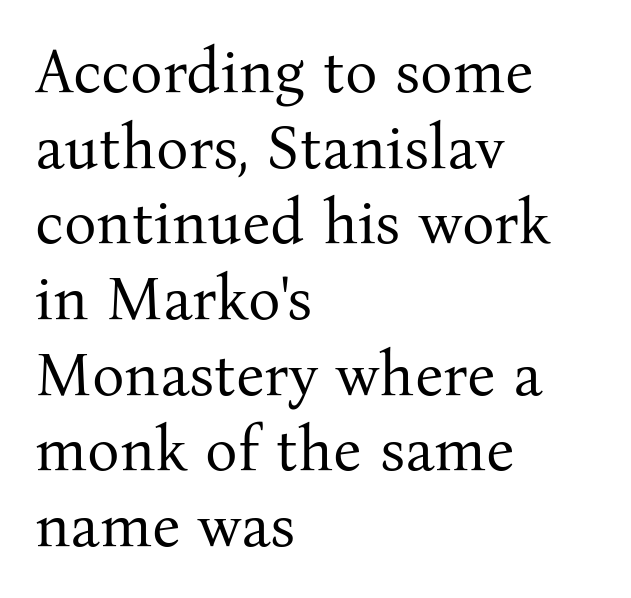
Q: Is the text bold? A: No.
Q: Is the text italic (slanted)? A: No, it is upright.
Q: Is the typeface a serif or a sans-serif typeface? A: Serif.
Q: Is the text underlined? A: No.
Q: How is the paragraph aligned? A: Left-aligned.
Q: Is the spacing between letters normal or unusually wide? A: Normal.
Q: Width (condensed, normal, or wide)? A: Normal.
Q: Stroke contrast? A: Medium.
Q: x-height? A: Medium.
Q: Monospaced? A: No.
